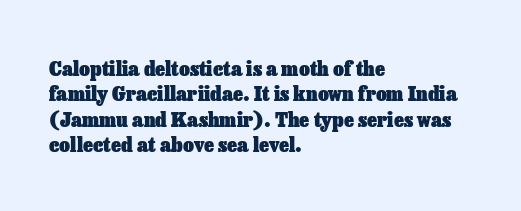
{"italic": "no", "bold": "yes", "underline": "no", "align": "left", "line_spacing_ratio": 1.21, "letter_spacing": "normal", "letter_spacing_em": 0.0, "glyph_px": 21}
